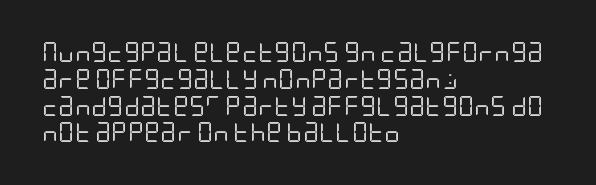
{"italic": "no", "bold": "no", "underline": "no", "align": "left", "line_spacing": "normal", "line_spacing_ratio": 1.34, "letter_spacing": "normal", "letter_spacing_em": 0.0, "glyph_px": 20}
